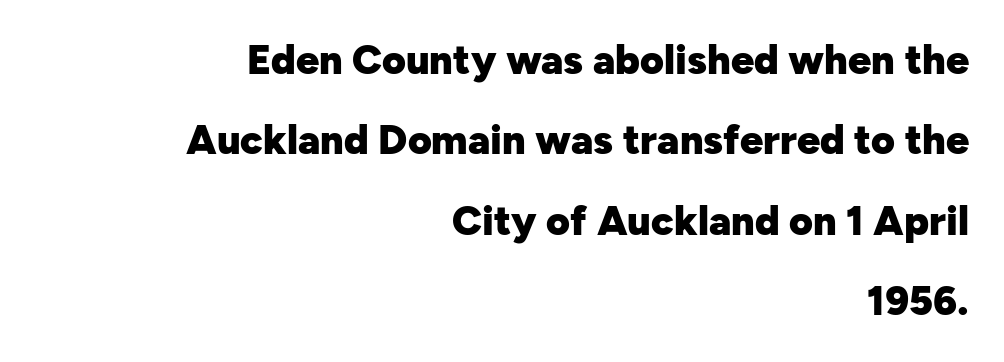
Q: Is the text bold? A: Yes.
Q: Is the text italic (slanted)? A: No, it is upright.
Q: Is the typeface a serif or a sans-serif typeface? A: Sans-serif.
Q: Is the text underlined? A: No.
Q: How is the paragraph aligned? A: Right-aligned.
Q: Is the spacing between letters normal or unusually wide? A: Normal.
Q: Is the spacing between lines tight, normal or loose? A: Loose.
Q: Width (condensed, normal, or wide)? A: Normal.
Q: Stroke contrast? A: Low.
Q: x-height? A: Medium.
Q: Monospaced? A: No.
